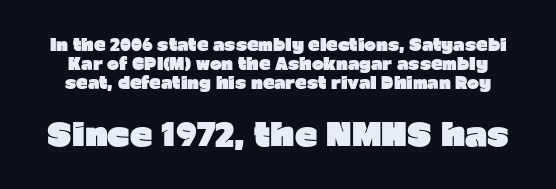
The image shows 31 px heavy sans-serif type, upright; set line spacing 1.18x, normal letter spacing, not underlined; the second (bottom) block is 1.94x larger; low stroke contrast and a medium x-height.
